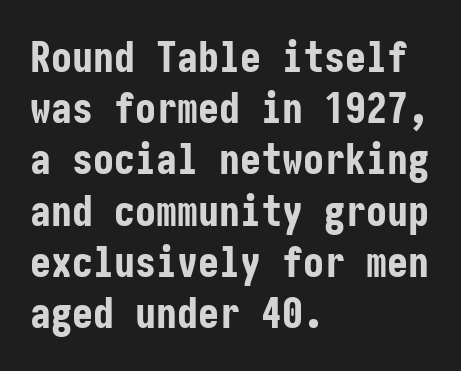
The specimen reads as upright at a glance. Leftover space on each line is placed entirely after the last word. Examine the stroke ends and you'll find no serifs. Stroke thickness is high; the sample reads as a true bold. Standard letterfit; no display-style spreading of the glyphs.
